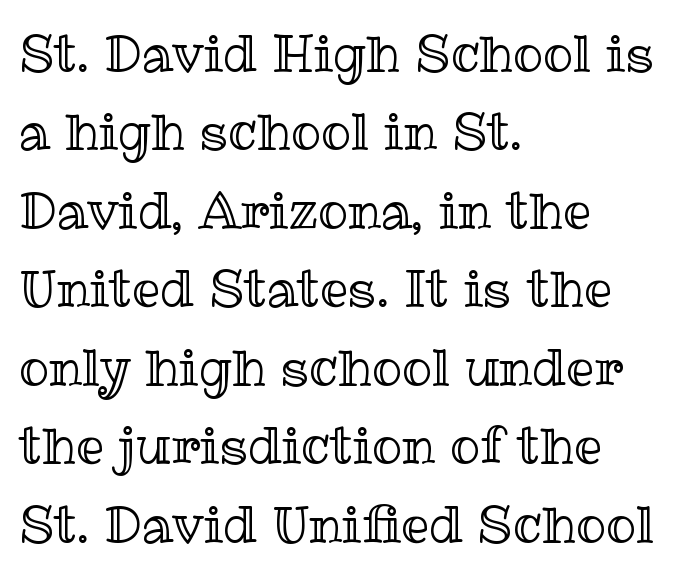
The image shows 50 px text type, upright; set left-aligned, normal line spacing (1.57x), normal letter spacing, not underlined; a medium x-height.
